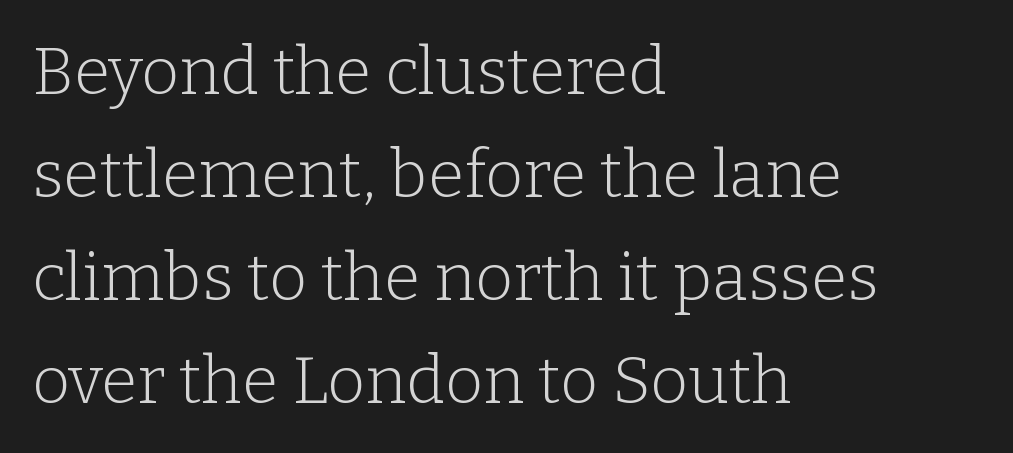
The horizontal fit of the characters is conventional and even. Baseline-to-baseline distance is the conventional proportion of letter height. Think standard paragraph weight, or any step lighter than that. Is the block centered? No — it sits flush against the left margin. A typesetter would label this face a serif.
